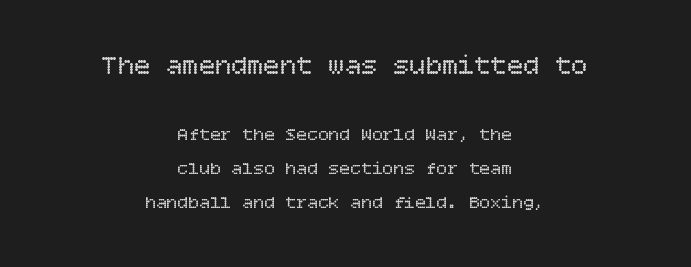
The image shows 27 px text type, upright; set centered, loose line spacing (1.9x), normal letter spacing, not underlined; the first (top) block is 1.5x larger.
